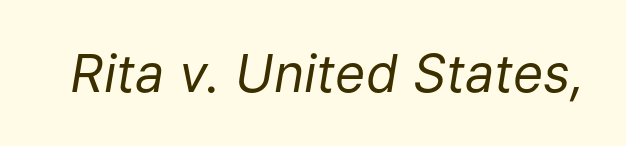
The letters advance in unequal steps, a hallmark of proportional type. A clean baseline with only descenders dipping below it. Heft: none added — not bold. Each word holds together tightly as a unit, with standard inter-letter gaps. Does the lettering tilt? It does — this is italic.
